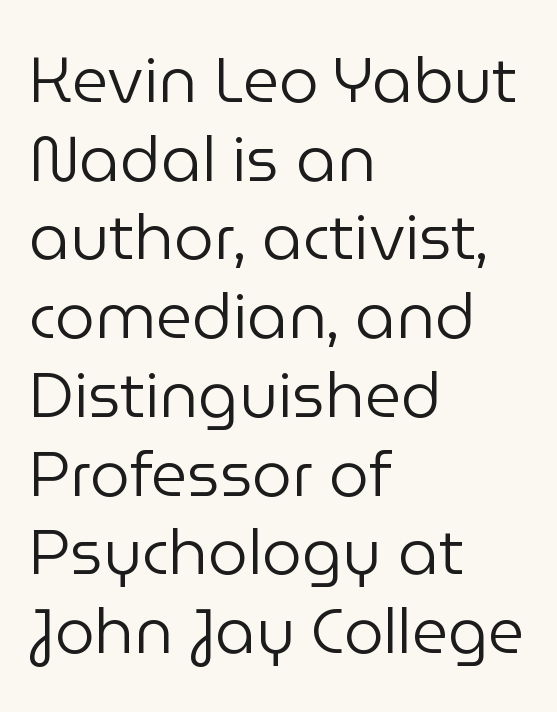
The image shows 63 px regular-weight sans-serif type, upright; set left-aligned, normal line spacing (1.25x), normal letter spacing, not underlined; low stroke contrast and a medium x-height.
